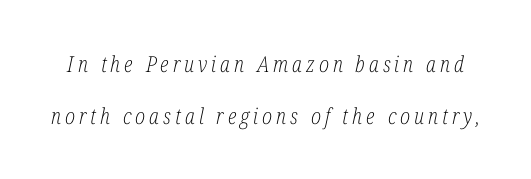
The typeface has the unassuming heft of standard copy or less. This sample uses an oblique cut, with every glyph tilted off the vertical. Rule under the text: the space is simply empty. This sample trades compactness for vertical openness between lines.
